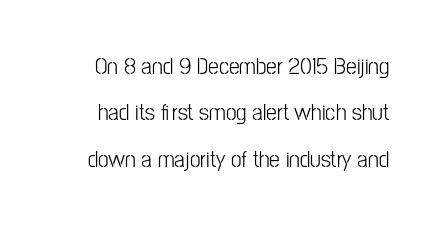
The image shows 24 px text type, upright; set loose line spacing (1.93x), normal letter spacing, not underlined.
